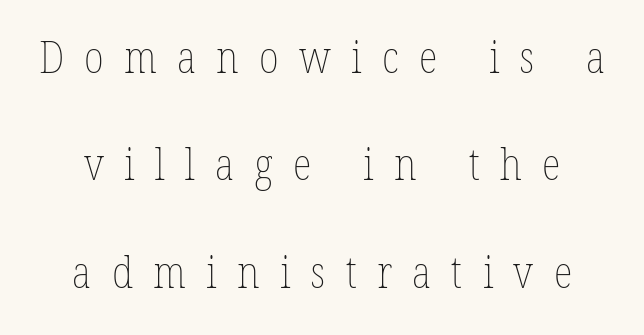
Q: Is the text bold? A: No.
Q: Is the text underlined? A: No.
Q: How is the paragraph aligned? A: Centered.
Q: Is the spacing between letters normal or unusually wide? A: Unusually wide.
Q: Is the spacing between lines tight, normal or loose? A: Loose.
Q: Width (condensed, normal, or wide)? A: Condensed.
Q: Stroke contrast? A: Low.
Q: x-height? A: Medium.
Q: Monospaced? A: No.
